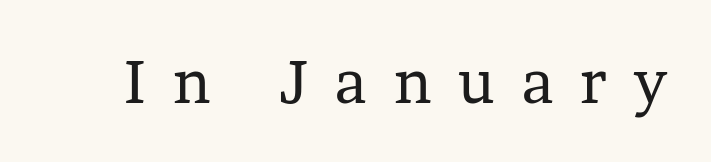
Rendered with straight, roman letterforms. Loose tracking; the words dissolve into strings of separated letters. Do the characters align in a grid? No, the font is proportional. No chunkiness to these letters — they're not bold.
